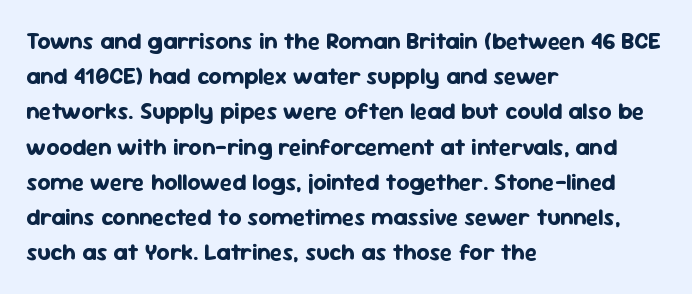
{"italic": "no", "bold": "yes", "underline": "no", "align": "left", "line_spacing": "normal", "line_spacing_ratio": 1.53, "letter_spacing": "normal", "letter_spacing_em": 0.0, "glyph_px": 23}
